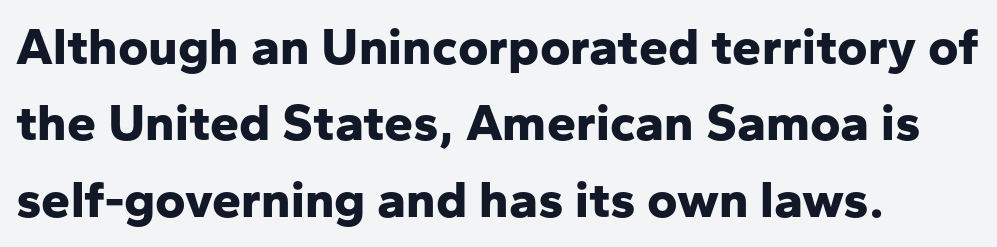
The image shows 52 px bold sans-serif type, upright; set left-aligned, normal line spacing (1.47x), normal letter spacing, not underlined; low stroke contrast and a medium x-height.
